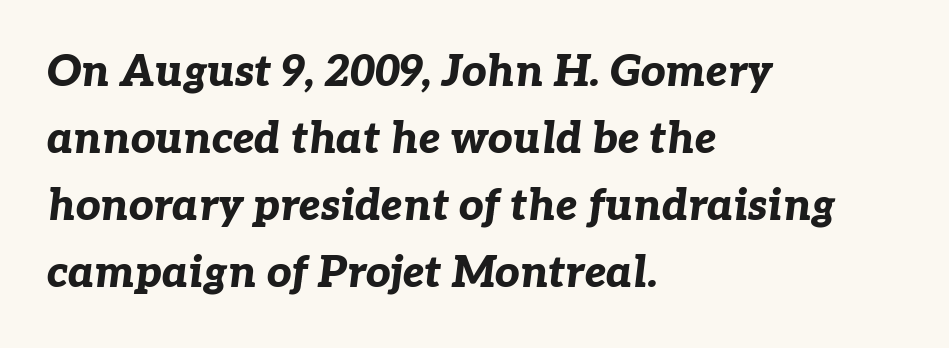
Q: Is the text bold? A: Yes.
Q: Is the text italic (slanted)? A: Yes, it leans right by about 7 degrees.
Q: Is the text underlined? A: No.
Q: How is the paragraph aligned? A: Left-aligned.
Q: Is the spacing between letters normal or unusually wide? A: Normal.
Q: Is the spacing between lines tight, normal or loose? A: Normal.
Q: Width (condensed, normal, or wide)? A: Normal.
Q: Stroke contrast? A: Low.
Q: x-height? A: Medium.
Q: Monospaced? A: No.
